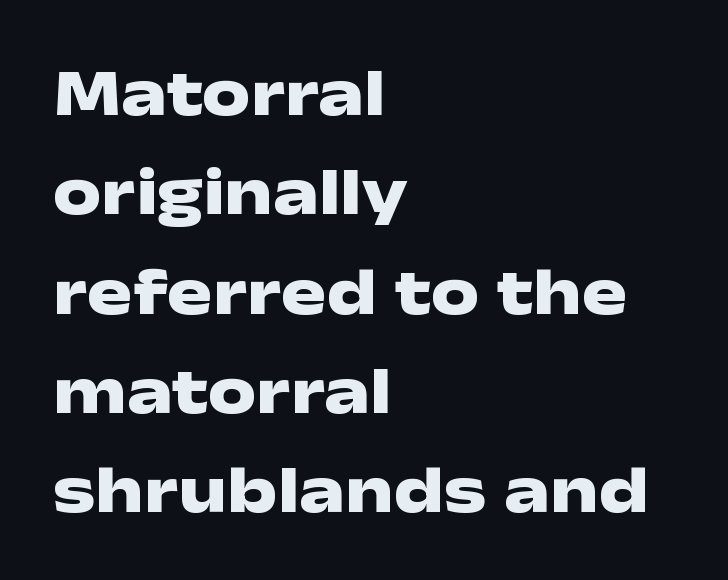
{"serif": "no", "italic": "no", "bold": "yes", "weight": "heavy", "width": "wide", "stroke_contrast": "low", "x_height": "medium", "monospaced": "no", "underline": "no", "align": "left", "line_spacing": "normal", "line_spacing_ratio": 1.46, "letter_spacing": "normal", "letter_spacing_em": 0.0, "glyph_px": 68}
